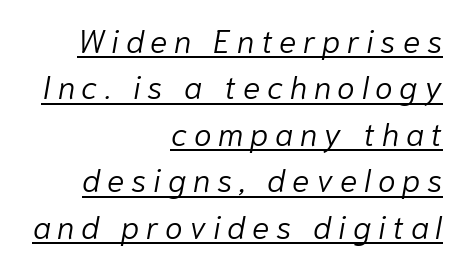
{"italic": "yes", "lean": "right", "slant_degrees": 10, "bold": "no", "weight": "light", "width": "normal", "stroke_contrast": "low", "x_height": "medium", "monospaced": "no", "underline": "yes", "align": "right", "line_spacing": "normal", "line_spacing_ratio": 1.45, "letter_spacing": "wide", "letter_spacing_em": 0.21, "glyph_px": 32}
